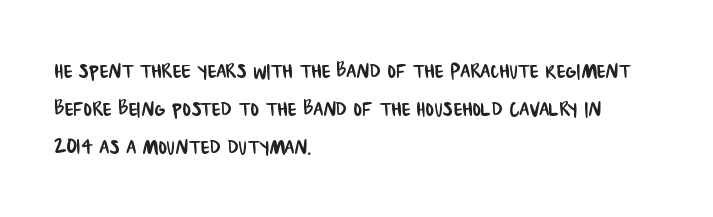
{"underline": "no", "align": "left", "line_spacing": "normal", "line_spacing_ratio": 1.47, "letter_spacing": "normal", "letter_spacing_em": 0.0, "glyph_px": 26}
